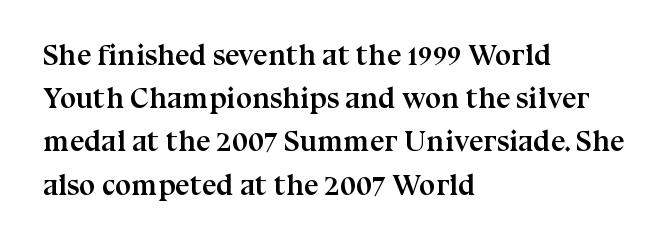
The image shows 29 px semibold serif type, upright; set left-aligned, normal line spacing (1.49x), normal letter spacing, not underlined; medium stroke contrast and a medium x-height.
